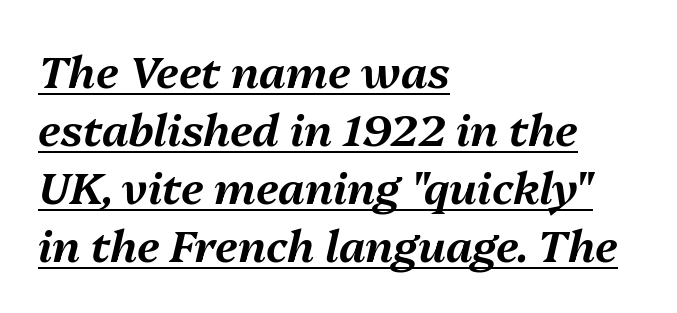
This block has exactly the height ordinary leading produces. The rag falls on the right side of this text block. This is oblique type, the kind used for emphasis or titles. The rendered words wear a rule along their underside. You could not count columns in this text — the font is proportionally spaced. There is no visible air inserted between adjacent glyphs.
